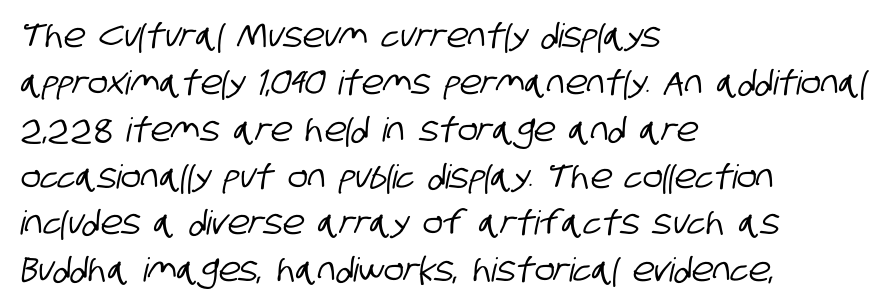
Line spacing here is normal. Has an underline been added? It has not. Is this a fixed-width face? No — the glyphs have proportional, varying widths. No feet cap the strokes, marking this as sans-serif type. Where is the straight margin? On the left.
